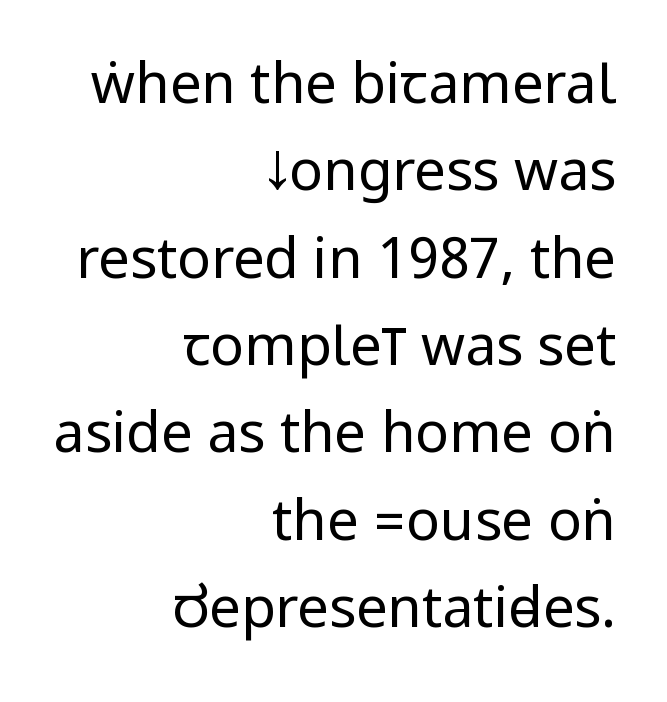
The image shows 56 px regular-weight, condensed sans-serif type, upright; set right-aligned, normal line spacing (1.56x), normal letter spacing, not underlined; low stroke contrast.
